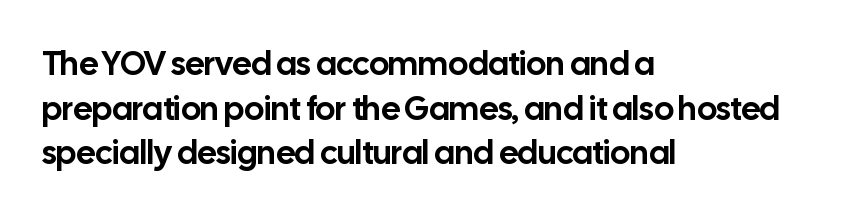
{"serif": "no", "italic": "no", "width": "normal", "stroke_contrast": "low", "x_height": "medium", "monospaced": "no", "underline": "no", "align": "left", "line_spacing": "normal", "line_spacing_ratio": 1.35, "letter_spacing": "normal", "letter_spacing_em": 0.0, "glyph_px": 33}
